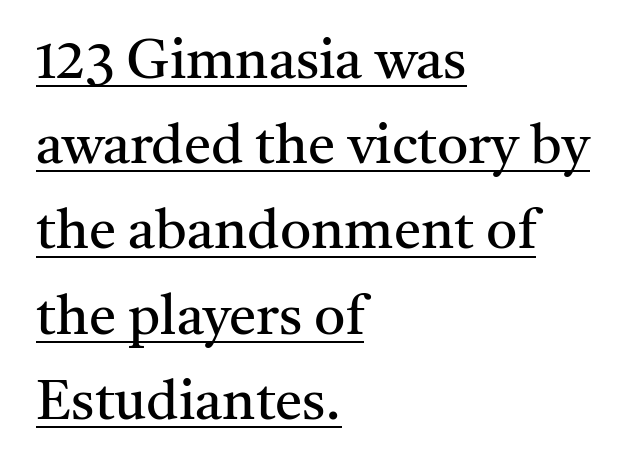
{"serif": "yes", "italic": "no", "bold": "no", "weight": "regular", "width": "normal", "stroke_contrast": "medium", "x_height": "medium", "monospaced": "no", "underline": "yes", "align": "left", "line_spacing": "normal", "line_spacing_ratio": 1.55, "letter_spacing": "normal", "letter_spacing_em": 0.0, "glyph_px": 55}
